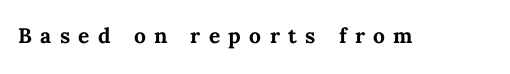
{"italic": "no", "bold": "yes", "underline": "no", "letter_spacing": "wide", "letter_spacing_em": 0.4, "glyph_px": 21}
